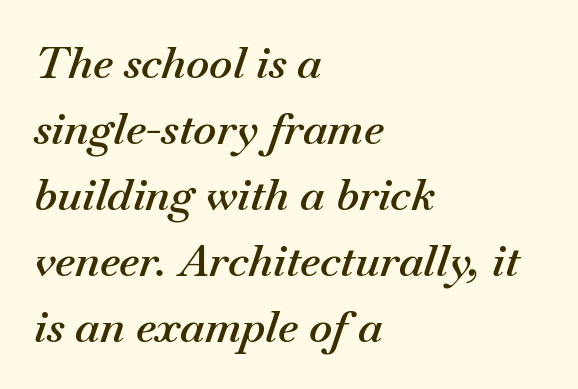
The image shows 44 px semibold type, italic (leaning right); set left-aligned, normal line spacing (1.5x), normal letter spacing, not underlined; medium stroke contrast and a small x-height.
